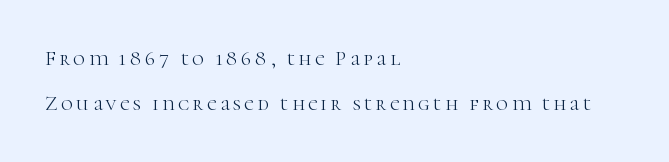
{"italic": "no", "bold": "no", "underline": "no", "align": "left", "line_spacing": "loose", "line_spacing_ratio": 2.13, "glyph_px": 21}
